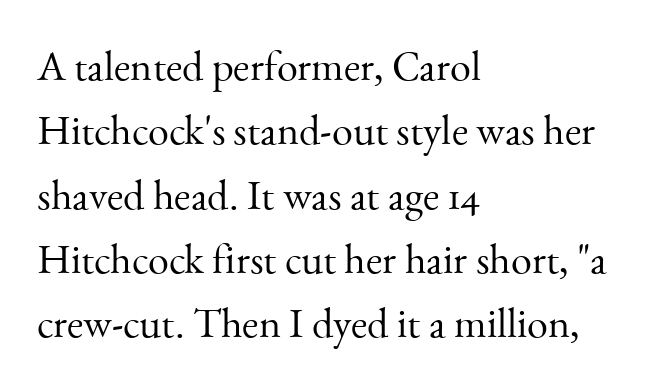
Q: Is the text bold? A: No.
Q: Is the text italic (slanted)? A: No, it is upright.
Q: Is the typeface a serif or a sans-serif typeface? A: Serif.
Q: Is the text underlined? A: No.
Q: How is the paragraph aligned? A: Left-aligned.
Q: Is the spacing between letters normal or unusually wide? A: Normal.
Q: Is the spacing between lines tight, normal or loose? A: Normal.
Q: Width (condensed, normal, or wide)? A: Normal.
Q: Stroke contrast? A: Medium.
Q: x-height? A: Small.
Q: Monospaced? A: No.
